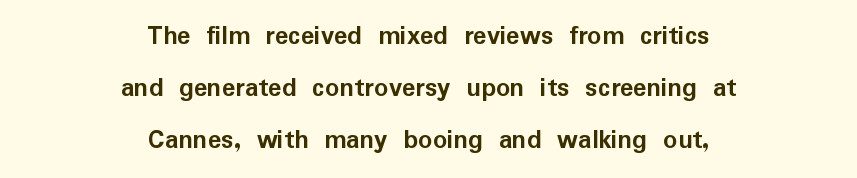
The image shows 28 px semibold sans-serif type, upright; set centered, line spacing 1.85x, normal letter spacing, not underlined; low stroke contrast and a medium x-height.
